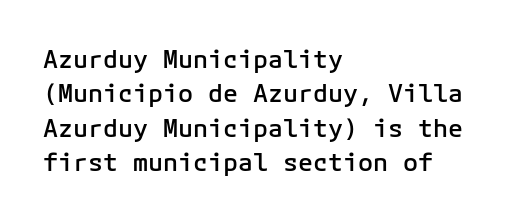
No italicization has been applied; the sample stays upright. Every letter is mildly thick-stroked: semibold rather than bold. The rag falls on the right side of this text block. The area under the type is left untouched.
